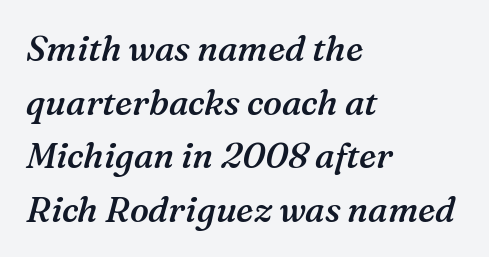
{"serif": "yes", "italic": "yes", "lean": "right", "slant_degrees": 16, "bold": "semi", "weight": "semibold", "width": "normal", "stroke_contrast": "medium", "x_height": "medium", "monospaced": "no", "underline": "no", "align": "left", "line_spacing": "normal", "line_spacing_ratio": 1.53, "letter_spacing": "normal", "letter_spacing_em": 0.0, "glyph_px": 35}
